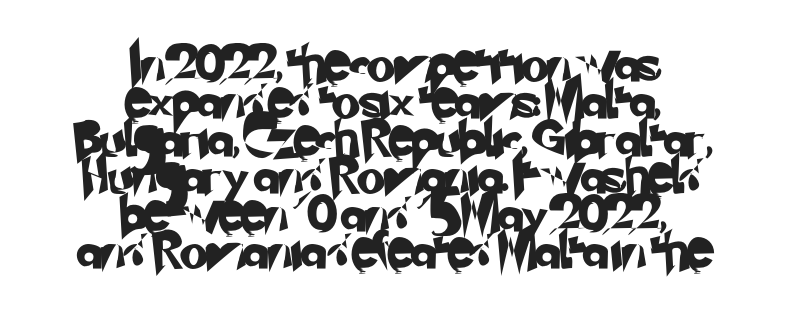
The image shows 36 px sans-serif type; set centered, tight line spacing (1.04x), normal letter spacing, not underlined; low stroke contrast and a small x-height.
